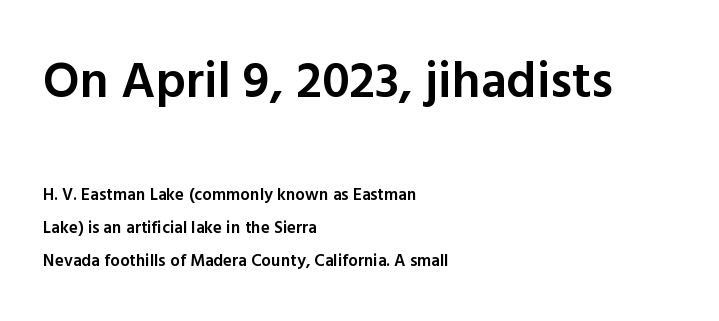
Q: Is the text bold? A: Semi-bold.
Q: Is the text italic (slanted)? A: No, it is upright.
Q: Is the typeface a serif or a sans-serif typeface? A: Sans-serif.
Q: Is the text underlined? A: No.
Q: How is the paragraph aligned? A: Left-aligned.
Q: Is the spacing between letters normal or unusually wide? A: Normal.
Q: Is the spacing between lines tight, normal or loose? A: Loose.
Q: Which block of text is set in a larger size, the first (top) or the second (bottom)? A: The first (top) one.
Q: Width (condensed, normal, or wide)? A: Normal.
Q: x-height? A: Medium.
Q: Monospaced? A: No.
